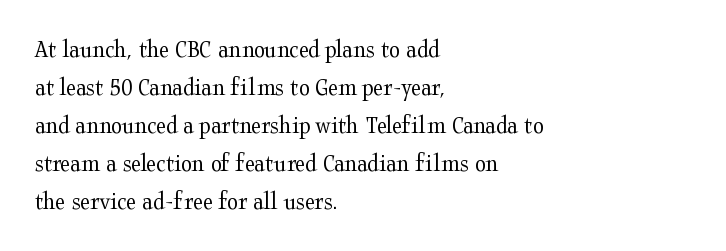
The image shows 25 px text type, upright; set left-aligned, normal line spacing (1.52x), normal letter spacing, not underlined.
